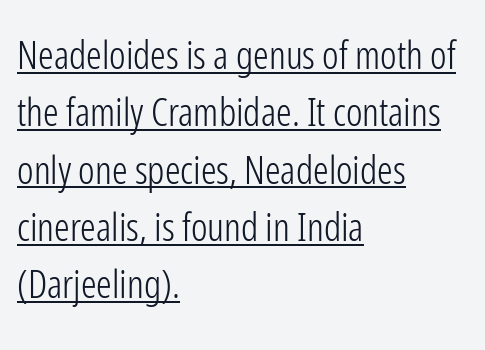
The image shows 39 px light, condensed sans-serif type, upright; set left-aligned, normal line spacing (1.47x), normal letter spacing, underlined; low stroke contrast and a medium x-height.
